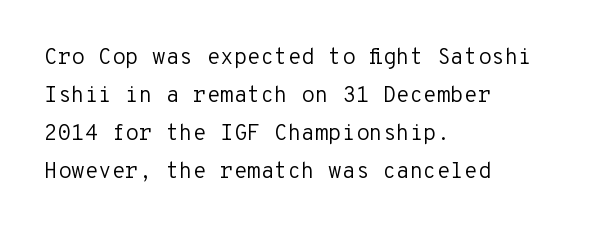
The image shows 22 px text type, upright; set left-aligned, line spacing 1.72x, normal letter spacing, not underlined.
